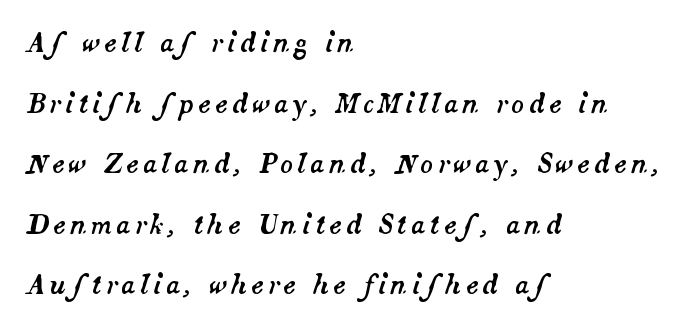
Q: Is the text italic (slanted)? A: Yes, it leans right by about 14 degrees.
Q: Is the text underlined? A: No.
Q: How is the paragraph aligned? A: Left-aligned.
Q: Is the spacing between lines tight, normal or loose? A: Loose.
